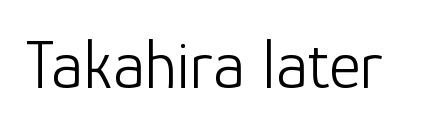
What stands out about the letter spacing? Nothing — it is the standard amount. You could not count columns in this text — the font is proportionally spaced. Stroke thickness stays within the range of a standard reading face or lighter. Unlike italic type, these characters show no tilt at all. This rendering features lettering with no underline. I'd call this a sans setting — the letters go barefoot.
